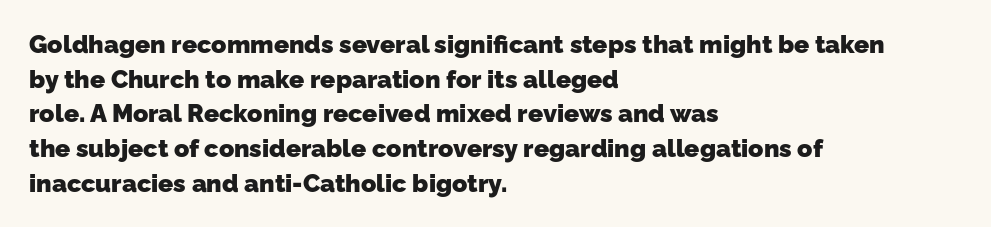
{"bold": "yes", "underline": "no", "align": "left", "line_spacing": "normal", "line_spacing_ratio": 1.39, "letter_spacing": "normal", "letter_spacing_em": 0.0, "glyph_px": 25}
